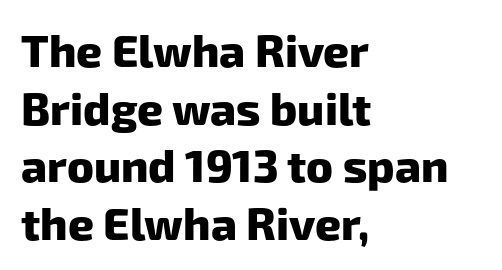
The image shows 45 px heavy sans-serif type; set left-aligned, normal line spacing (1.28x), normal letter spacing, not underlined; low stroke contrast and a medium x-height.
